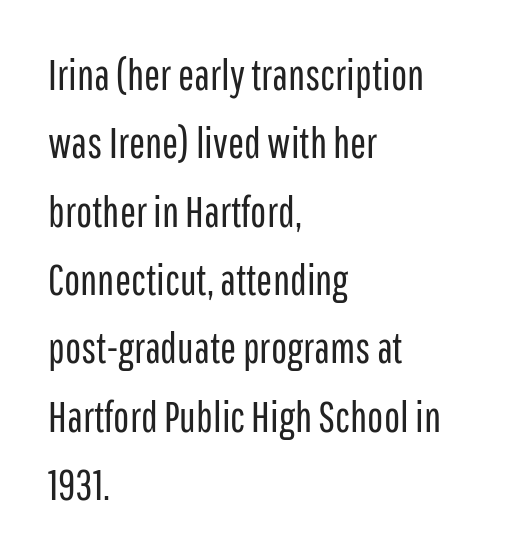
No italicization has been applied; the sample stays upright. Quick note: underline off. What stands out about the letter spacing? Nothing — it is the standard amount. Horizontal alignment here is leftward, the default for most running prose.
